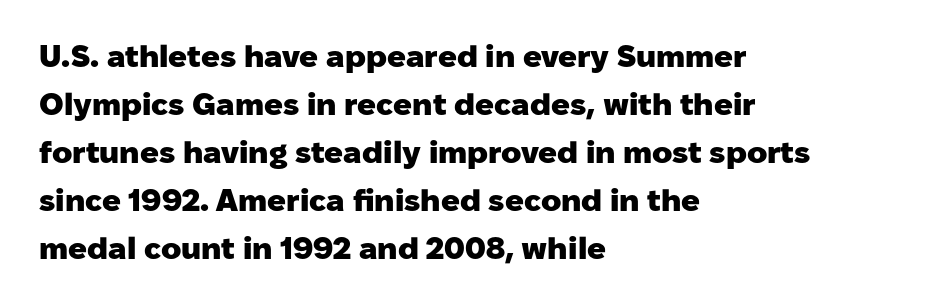
Does the lettering tilt? It doesn't — this is upright. A full-strength bold gives these letters their thick strokes. Any mark beneath the type? The region is blank. Does the type have serifs? No, each stem ends abruptly. Each line starts at the same left margin while the right side varies. No extra tracking has been applied to these lines.
